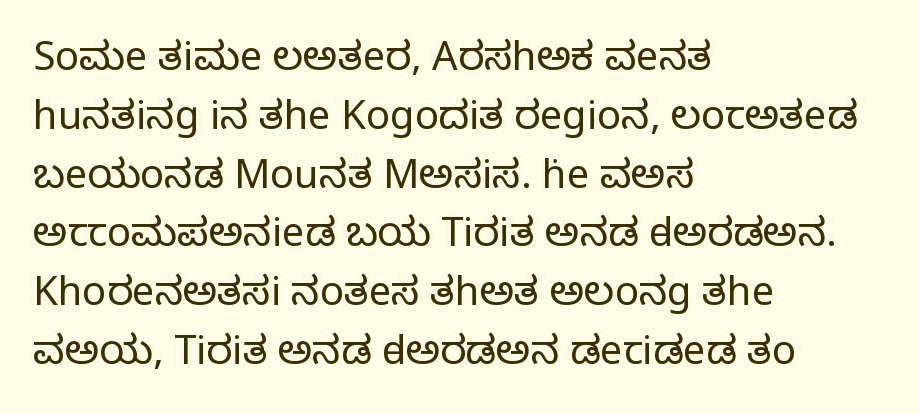
The image shows 40 px regular-weight serif type, upright; set left-aligned, normal line spacing (1.47x), normal letter spacing, not underlined; low stroke contrast and a large x-height.
